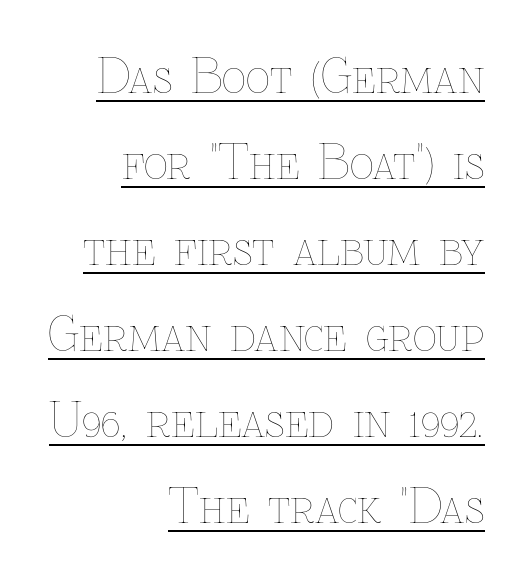
Q: Is the text bold? A: No.
Q: Is the text italic (slanted)? A: No, it is upright.
Q: Is the text underlined? A: Yes.
Q: How is the paragraph aligned? A: Right-aligned.
Q: Is the spacing between letters normal or unusually wide? A: Normal.
Q: Width (condensed, normal, or wide)? A: Normal.
Q: Stroke contrast? A: Low.
Q: x-height? A: Medium.
Q: Monospaced? A: No.
